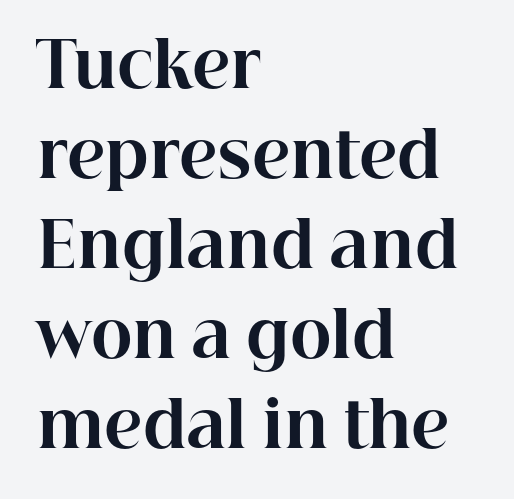
Notice how thick the strokes are: this is what a full bold looks like. These lines are rendered in a variable-pitch font. The letters stand straight up with perfectly vertical stems. The font family rendered here belongs to the serif group.
